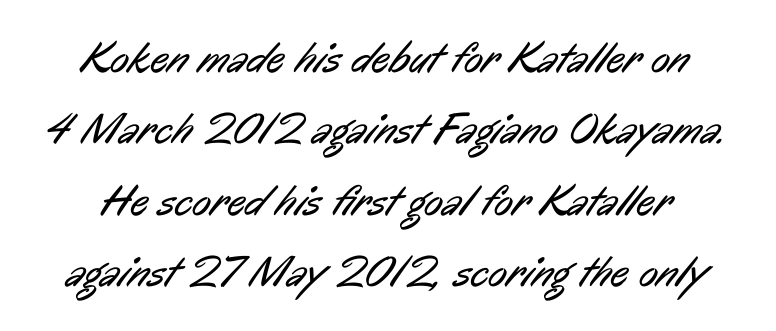
The image shows 44 px regular-weight, condensed sans-serif type; set centered, normal line spacing (1.62x), normal letter spacing, not underlined; low stroke contrast and a medium x-height.
